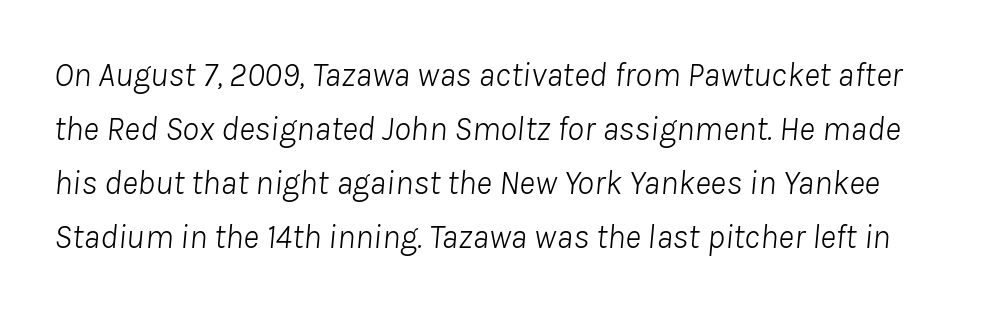
Q: Is the text bold? A: No.
Q: Is the text italic (slanted)? A: Yes, it leans right by about 8 degrees.
Q: Is the text underlined? A: No.
Q: Is the spacing between letters normal or unusually wide? A: Normal.
Q: Is the spacing between lines tight, normal or loose? A: Normal.
Q: Width (condensed, normal, or wide)? A: Normal.
Q: Stroke contrast? A: Low.
Q: x-height? A: Medium.
Q: Monospaced? A: No.
